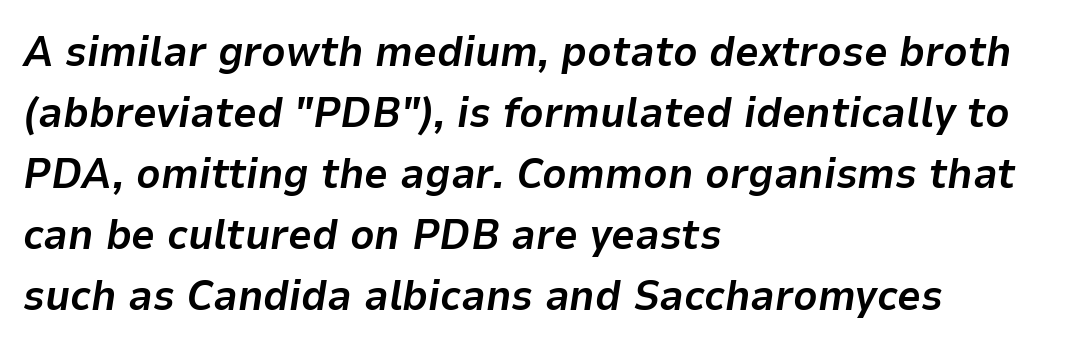
The gap between lines stays unmarked. The designer left line spacing at the default. Nothing unusual about the tracking: characters are spaced as the font intends. Typesetter's note: full bold, strokes at maximum text heaviness.
